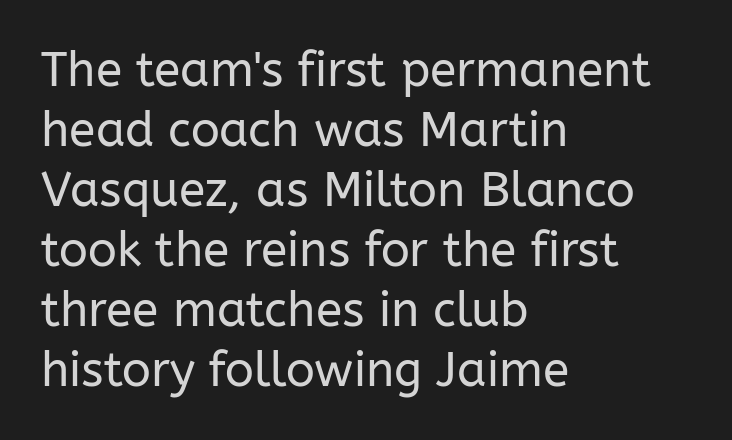
{"serif": "no", "italic": "no", "bold": "no", "weight": "regular", "width": "normal", "stroke_contrast": "low", "x_height": "medium", "monospaced": "no", "underline": "no", "align": "left", "line_spacing": "normal", "line_spacing_ratio": 1.25, "letter_spacing": "normal", "letter_spacing_em": 0.0, "glyph_px": 48}
